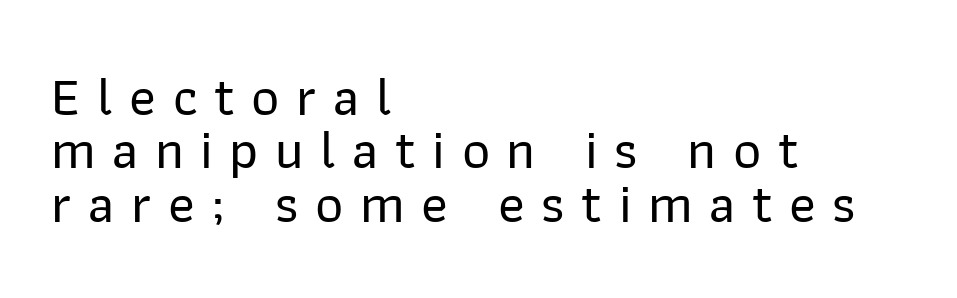
Plain, unruled lines of type. Here the designer chose a conventional face with non-uniform glyph widths. Characters follow at a spacing far wider than the type designer built in. Does the copy run flush right? No — it runs flush left.
